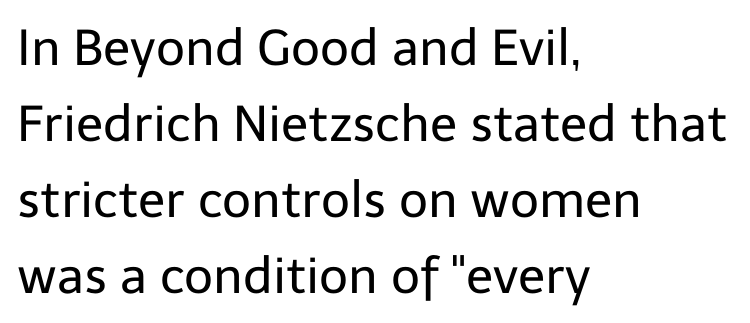
The image shows 50 px regular-weight sans-serif type, upright; set left-aligned, normal line spacing (1.52x), normal letter spacing, not underlined; low stroke contrast and a medium x-height.
